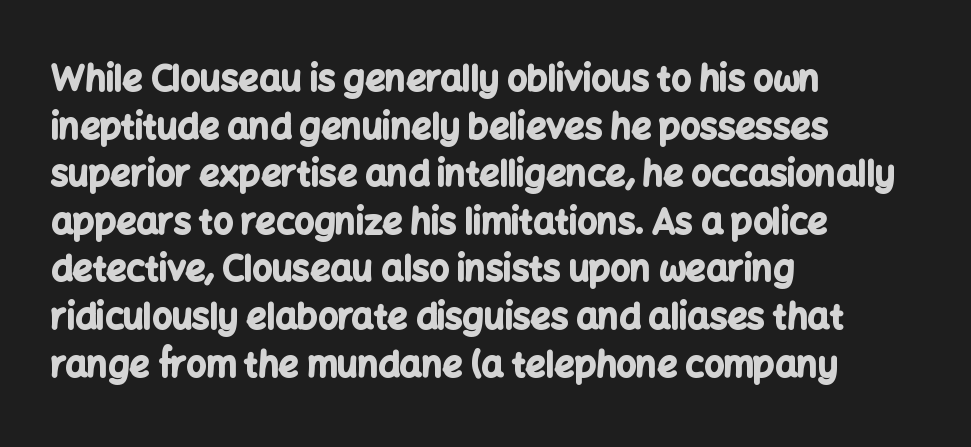
Anything drawn beneath the words? Only blank space. What stands out about the letter spacing? Nothing — it is the standard amount. Posture: vertical. Looks like regular typesetting: each glyph gets only the width it needs. How would I describe the line gaps? Plain and ordinary. A sans-serif font was chosen for this passage.
